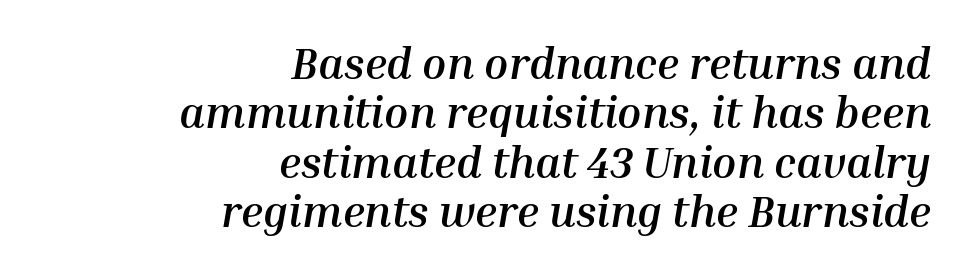
{"italic": "yes", "lean": "right", "slant_degrees": 10, "bold": "yes", "weight": "semibold", "width": "normal", "stroke_contrast": "medium", "x_height": "medium", "monospaced": "no", "underline": "no", "align": "right", "line_spacing": "tight", "line_spacing_ratio": 1.12, "letter_spacing": "normal", "letter_spacing_em": 0.0, "glyph_px": 44}
